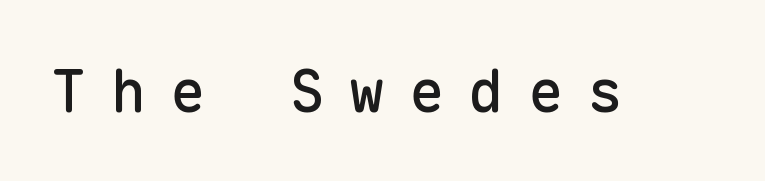
Q: Is the text italic (slanted)? A: No, it is upright.
Q: Is the typeface a serif or a sans-serif typeface? A: Sans-serif.
Q: Is the text underlined? A: No.
Q: Is the spacing between letters normal or unusually wide? A: Unusually wide.
Q: Width (condensed, normal, or wide)? A: Normal.
Q: Stroke contrast? A: Low.
Q: x-height? A: Medium.
Q: Monospaced? A: Yes.
